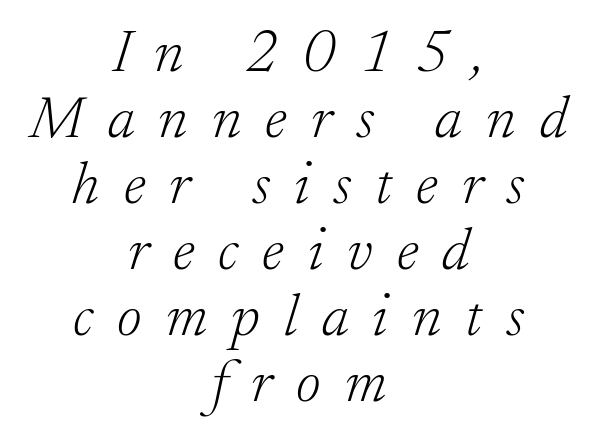
{"serif": "yes", "italic": "yes", "lean": "right", "slant_degrees": 17, "bold": "no", "weight": "light", "width": "normal", "stroke_contrast": "low", "x_height": "small", "monospaced": "no", "underline": "no", "align": "center", "line_spacing": "tight", "line_spacing_ratio": 1.1, "letter_spacing": "wide", "letter_spacing_em": 0.4, "glyph_px": 60}
